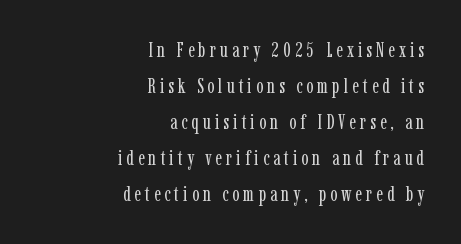
Q: Is the text bold? A: No.
Q: Is the text italic (slanted)? A: No, it is upright.
Q: Is the text underlined? A: No.
Q: How is the paragraph aligned? A: Right-aligned.
